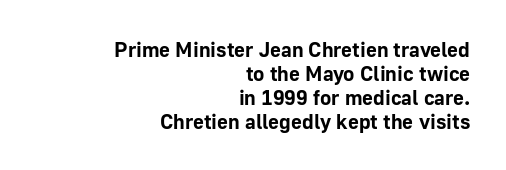
{"italic": "no", "bold": "yes", "underline": "no", "align": "right", "line_spacing": "tight", "line_spacing_ratio": 1.14, "letter_spacing": "normal", "letter_spacing_em": 0.0, "glyph_px": 21}
